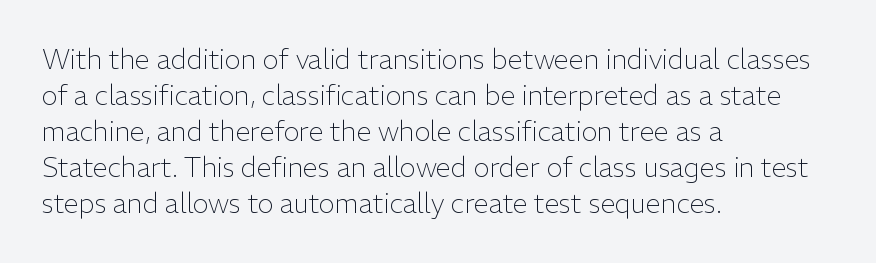
Q: Is the text bold? A: No.
Q: Is the text italic (slanted)? A: No, it is upright.
Q: Is the text underlined? A: No.
Q: How is the paragraph aligned? A: Left-aligned.
Q: Is the spacing between letters normal or unusually wide? A: Normal.
Q: Is the spacing between lines tight, normal or loose? A: Normal.
